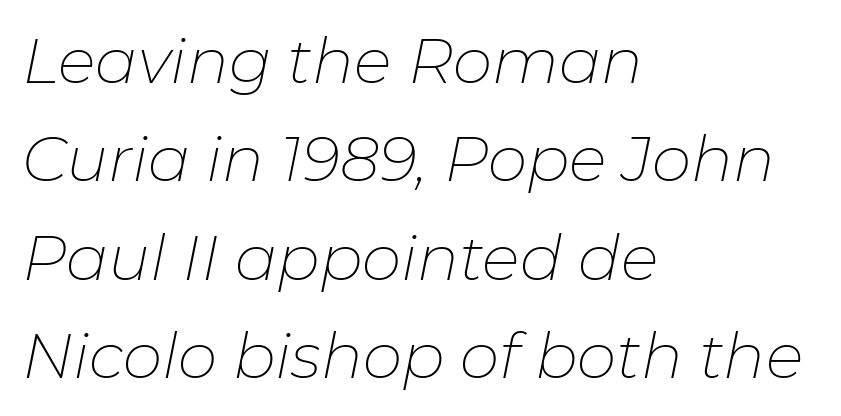
{"italic": "yes", "lean": "right", "slant_degrees": 11, "bold": "no", "weight": "thin", "width": "normal", "stroke_contrast": "low", "x_height": "medium", "monospaced": "no", "underline": "no", "align": "left", "line_spacing": "normal", "line_spacing_ratio": 1.56, "letter_spacing": "normal", "letter_spacing_em": 0.0, "glyph_px": 63}
